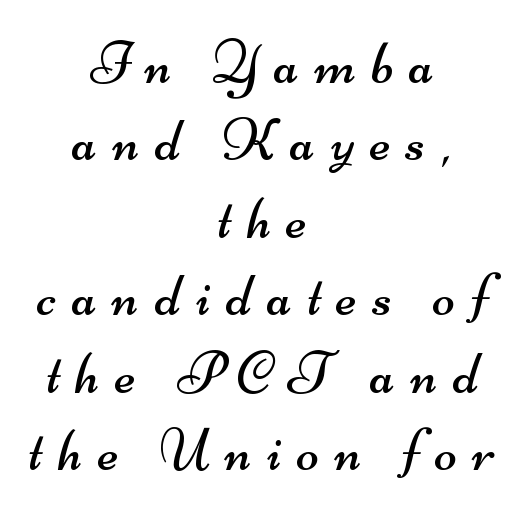
The typesetting does not lean heavy: it is not bold. Rows of type keep a routine distance in the vertical direction. The line texture is sparse and dotted thanks to wide tracking. Does the type have serifs? No, each stem ends abruptly. Proportional: the letters do not fall into vertical columns.
